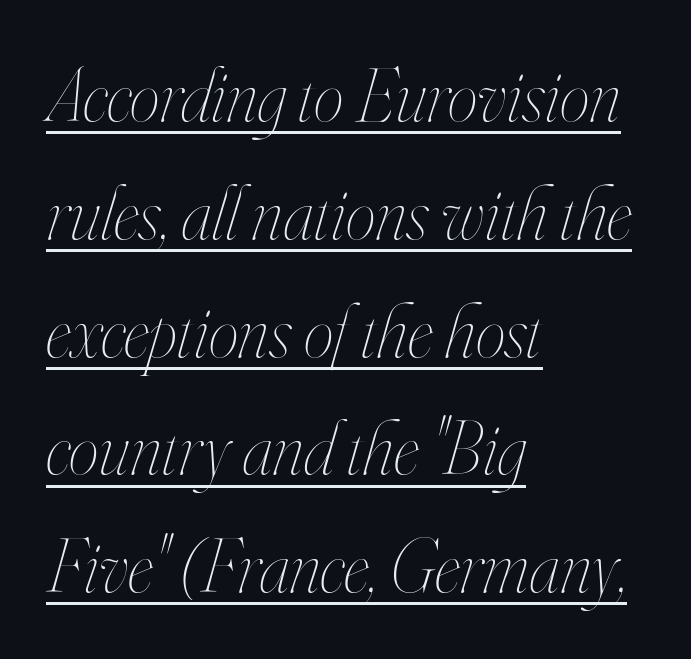
Leading: standard. There's an unmistakable incline to the writing here. The ragged edge is on the right, which tells us the setting is flush left. This sample carries an underscore along the baseline area. This sample has the flowing, uneven cadence of proportional lettering. Does extra space separate the letters? No, they use regular spacing.
